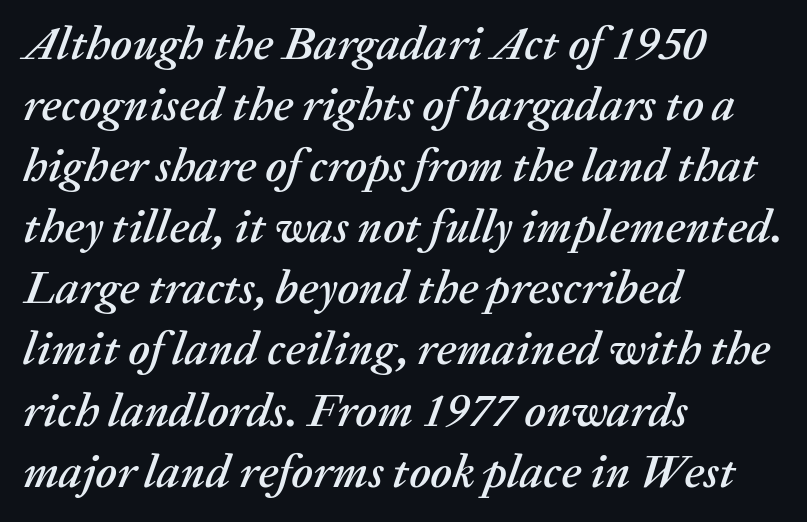
Q: Is the text italic (slanted)? A: Yes, it leans right by about 20 degrees.
Q: Is the text underlined? A: No.
Q: How is the paragraph aligned? A: Left-aligned.
Q: Is the spacing between letters normal or unusually wide? A: Normal.
Q: Is the spacing between lines tight, normal or loose? A: Normal.
Q: Width (condensed, normal, or wide)? A: Normal.
Q: Stroke contrast? A: Medium.
Q: x-height? A: Medium.
Q: Monospaced? A: No.
